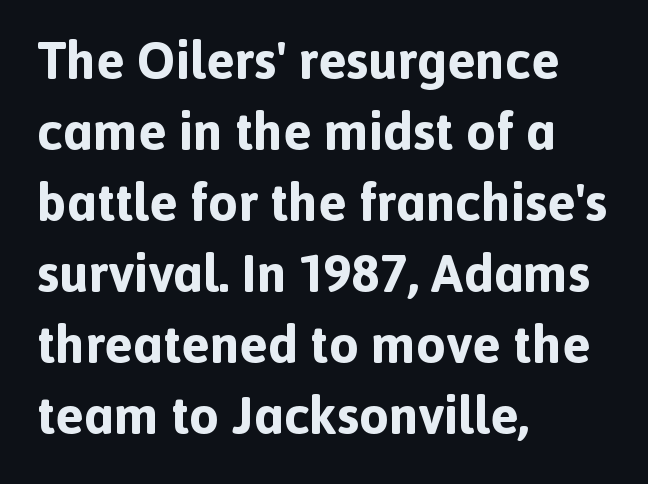
The image shows 53 px bold sans-serif type, upright; set left-aligned, normal line spacing (1.34x), normal letter spacing, not underlined; a medium x-height.
